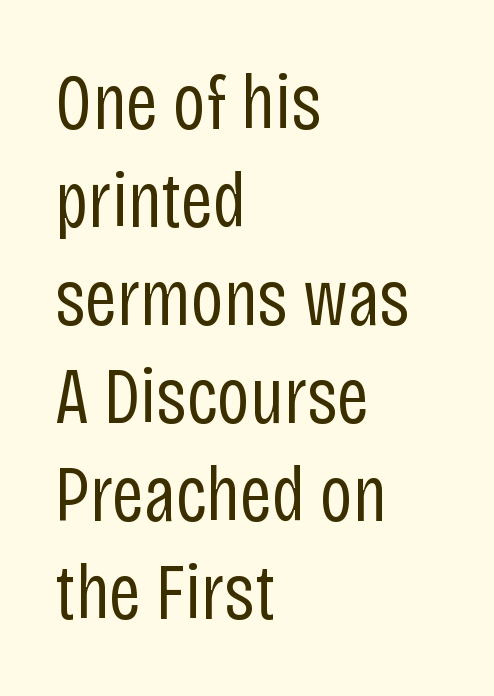
The image shows 79 px regular-weight, condensed sans-serif type, upright; set left-aligned, line spacing 1.24x, normal letter spacing, not underlined; low stroke contrast and a large x-height.
